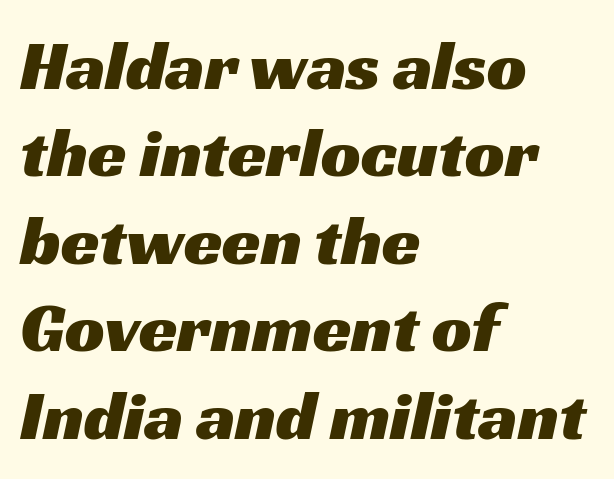
{"serif": "no", "width": "wide", "stroke_contrast": "medium", "x_height": "medium", "monospaced": "no", "underline": "no", "align": "left", "line_spacing": "normal", "line_spacing_ratio": 1.25, "letter_spacing": "normal", "letter_spacing_em": 0.0, "glyph_px": 70}
